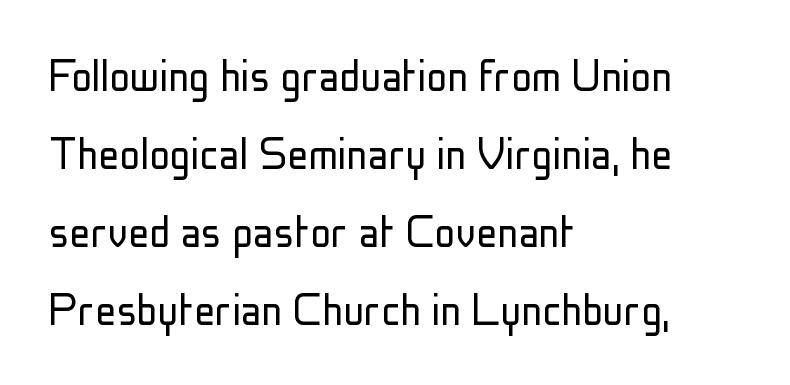
This sample uses an upright cut, with every glyph sitting square on the baseline. Honestly, there is no underline to notice here at all. Notice how descenders clear the ascenders below comfortably — that's standard leading. The font sits on the lighter half of the weight spectrum, regular included. Spacing verdict: proportional, widths tailored to each character. Characters follow at the spacing the type designer built in.
